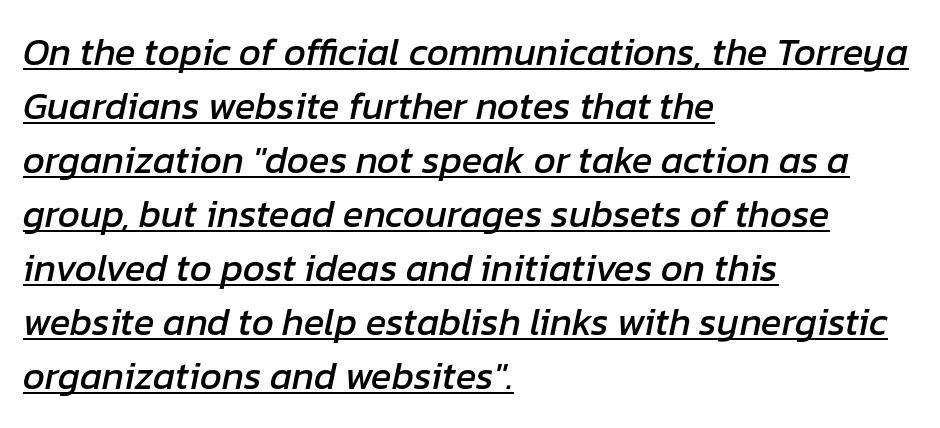
{"italic": "yes", "lean": "right", "slant_degrees": 12, "width": "normal", "stroke_contrast": "low", "x_height": "medium", "monospaced": "no", "underline": "yes", "align": "left", "line_spacing": "normal", "line_spacing_ratio": 1.42, "letter_spacing": "normal", "letter_spacing_em": 0.0, "glyph_px": 38}
